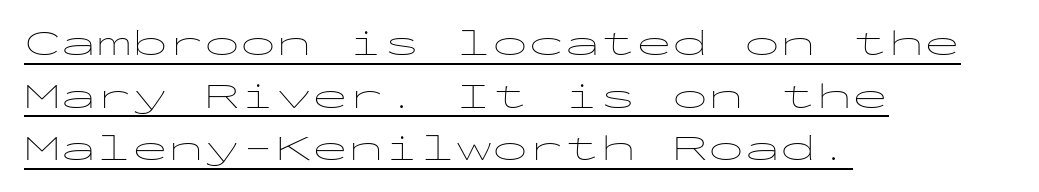
The image shows 36 px thin, wide sans-serif type, upright, monospaced; set left-aligned, normal line spacing (1.46x), normal letter spacing, underlined; low stroke contrast and a medium x-height.
